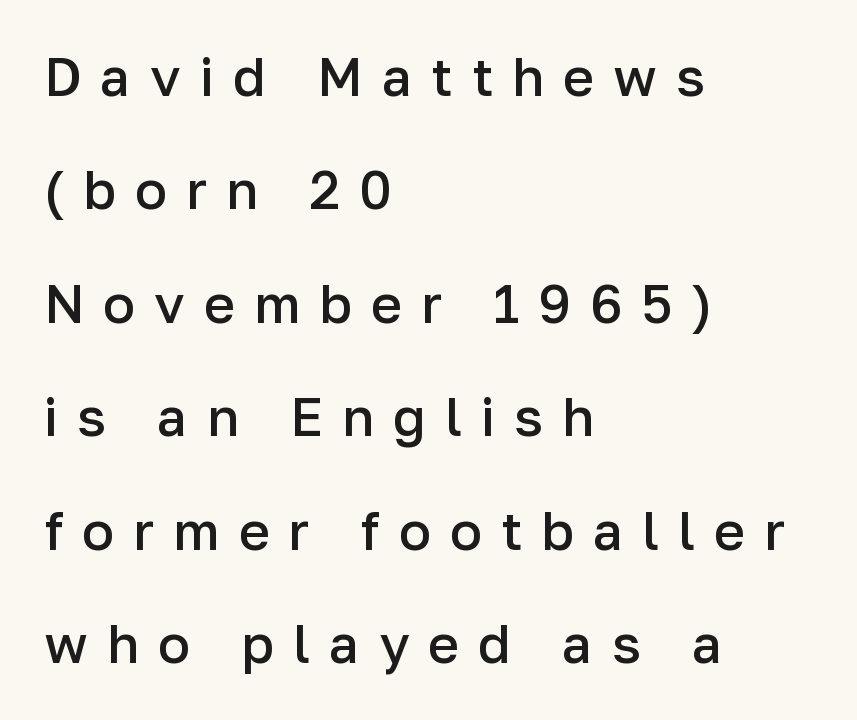
Q: Is the text bold? A: Semi-bold.
Q: Is the text italic (slanted)? A: No, it is upright.
Q: Is the typeface a serif or a sans-serif typeface? A: Sans-serif.
Q: Is the text underlined? A: No.
Q: How is the paragraph aligned? A: Left-aligned.
Q: Is the spacing between letters normal or unusually wide? A: Unusually wide.
Q: Is the spacing between lines tight, normal or loose? A: Loose.
Q: Width (condensed, normal, or wide)? A: Normal.
Q: Stroke contrast? A: Low.
Q: x-height? A: Medium.
Q: Monospaced? A: No.
